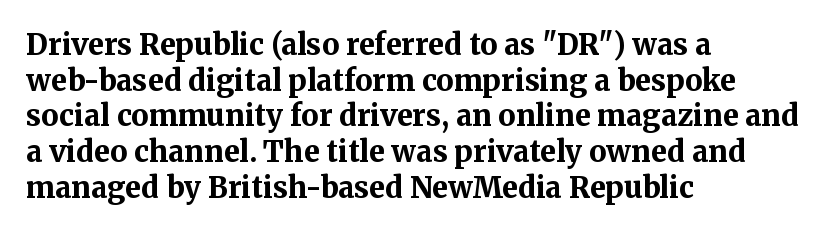
The lettering stays uniformly vertical, giving the passage a roman look. Summary of weight: heavy, a full bold. A serif font was chosen for this passage. Descenders hang freely into open space. Nothing unusual about the tracking: characters are spaced as the font intends. The face used here is proportionally spaced, like ordinary book or web type.
